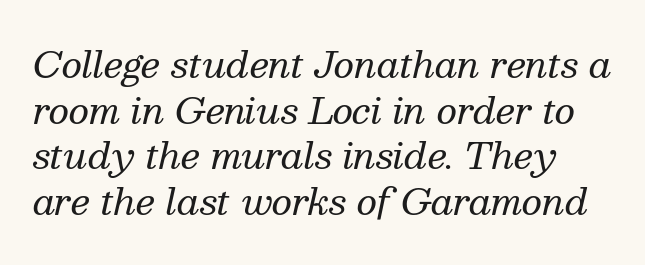
Q: Is the text bold? A: No.
Q: Is the text italic (slanted)? A: Yes, it leans right by about 13 degrees.
Q: Is the typeface a serif or a sans-serif typeface? A: Serif.
Q: Is the text underlined? A: No.
Q: Is the spacing between letters normal or unusually wide? A: Normal.
Q: Is the spacing between lines tight, normal or loose? A: Normal.
Q: Width (condensed, normal, or wide)? A: Normal.
Q: Stroke contrast? A: Medium.
Q: x-height? A: Medium.
Q: Monospaced? A: No.
